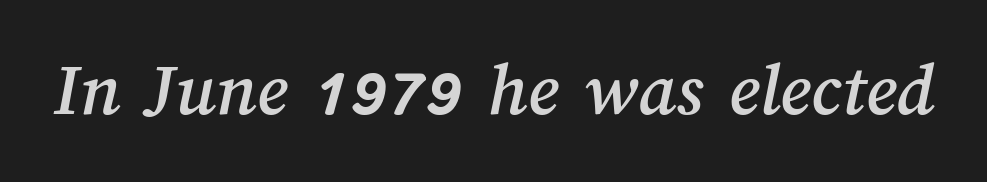
Proportional: the letters do not fall into vertical columns. Descender tails drop into unmarked territory. The letters sit at their default tracking, neither squeezed nor spread.
